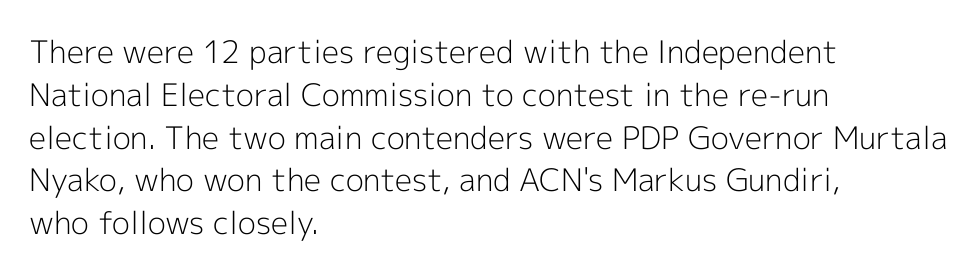
Q: Is the text bold? A: No.
Q: Is the text italic (slanted)? A: No, it is upright.
Q: Is the typeface a serif or a sans-serif typeface? A: Sans-serif.
Q: Is the text underlined? A: No.
Q: How is the paragraph aligned? A: Left-aligned.
Q: Is the spacing between letters normal or unusually wide? A: Normal.
Q: Is the spacing between lines tight, normal or loose? A: Normal.
Q: Width (condensed, normal, or wide)? A: Normal.
Q: x-height? A: Medium.
Q: Monospaced? A: No.
